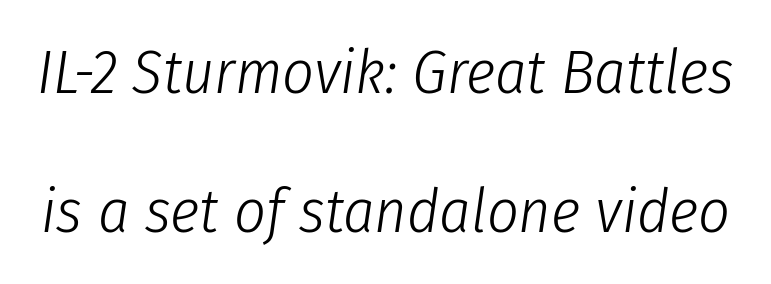
{"italic": "yes", "lean": "right", "slant_degrees": 8, "bold": "no", "weight": "light", "width": "condensed", "stroke_contrast": "low", "x_height": "medium", "monospaced": "no", "underline": "no", "line_spacing": "loose", "line_spacing_ratio": 2.24, "letter_spacing": "normal", "letter_spacing_em": 0.0, "glyph_px": 62}
